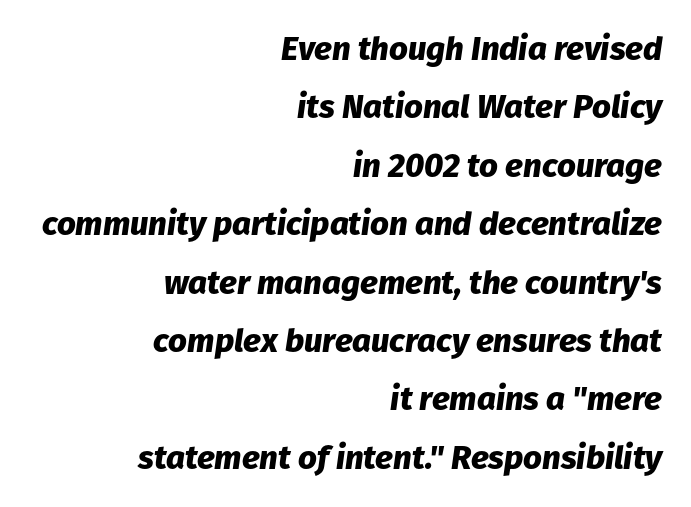
{"italic": "yes", "lean": "right", "slant_degrees": 8, "bold": "yes", "weight": "heavy", "width": "normal", "stroke_contrast": "low", "x_height": "medium", "monospaced": "no", "underline": "no", "align": "right", "line_spacing_ratio": 1.77, "letter_spacing": "normal", "letter_spacing_em": 0.0, "glyph_px": 33}
